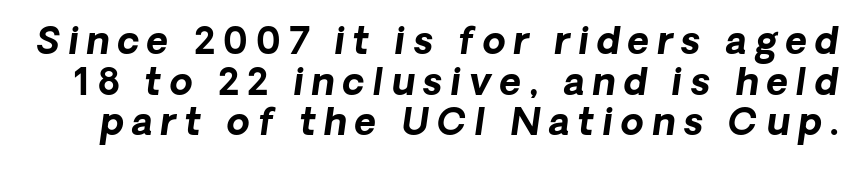
Q: Is the text bold? A: Yes.
Q: Is the typeface a serif or a sans-serif typeface? A: Sans-serif.
Q: Is the text underlined? A: No.
Q: Is the spacing between letters normal or unusually wide? A: Unusually wide.
Q: Is the spacing between lines tight, normal or loose? A: Tight.
Q: Width (condensed, normal, or wide)? A: Normal.
Q: Stroke contrast? A: Low.
Q: x-height? A: Medium.
Q: Monospaced? A: No.
